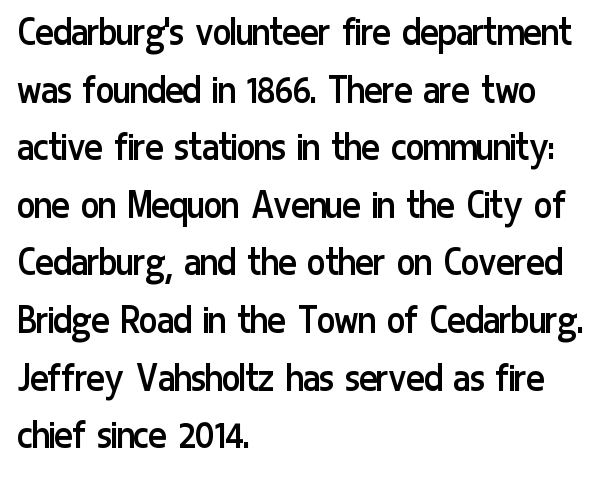
{"serif": "no", "italic": "no", "bold": "no", "weight": "regular", "width": "condensed", "stroke_contrast": "low", "x_height": "medium", "monospaced": "no", "underline": "no", "align": "left", "line_spacing": "normal", "line_spacing_ratio": 1.34, "letter_spacing": "normal", "letter_spacing_em": 0.0, "glyph_px": 43}
